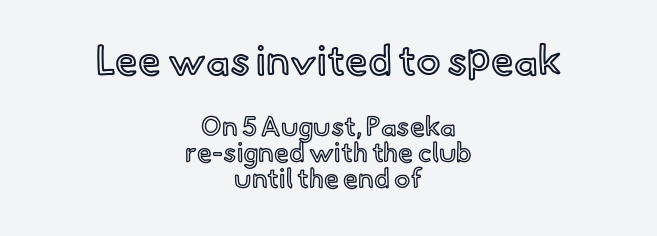
{"italic": "no", "width": "normal", "x_height": "small", "monospaced": "no", "underline": "no", "align": "center", "line_spacing": "tight", "line_spacing_ratio": 0.96, "letter_spacing": "normal", "letter_spacing_em": 0.0, "larger_block": "first", "size_ratio": 1.52, "glyph_px": 41}
